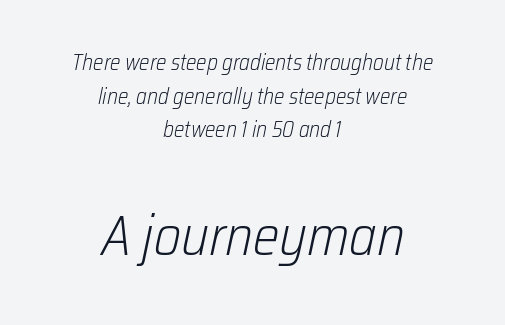
{"italic": "yes", "lean": "right", "slant_degrees": 12, "bold": "no", "weight": "light", "width": "condensed", "stroke_contrast": "low", "x_height": "medium", "monospaced": "no", "underline": "no", "align": "center", "line_spacing": "normal", "line_spacing_ratio": 1.53, "letter_spacing": "normal", "letter_spacing_em": 0.0, "larger_block": "second", "size_ratio": 2.55, "glyph_px": 56}
